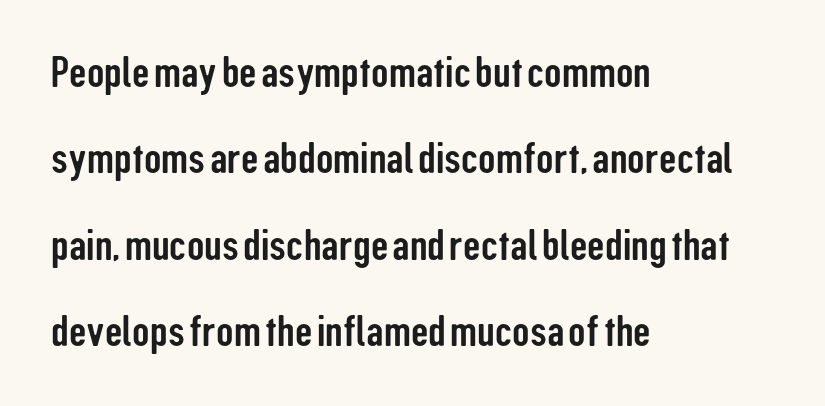
The image shows 43 px condensed sans-serif type, upright; set left-aligned, loose line spacing (2.01x), normal letter spacing, not underlined; low stroke contrast and a medium x-height.
